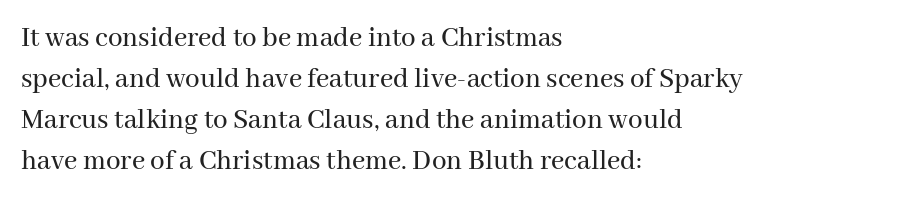
{"serif": "yes", "italic": "no", "width": "normal", "stroke_contrast": "medium", "x_height": "medium", "monospaced": "no", "underline": "no", "align": "left", "line_spacing": "normal", "line_spacing_ratio": 1.41, "letter_spacing": "normal", "letter_spacing_em": 0.0, "glyph_px": 29}
